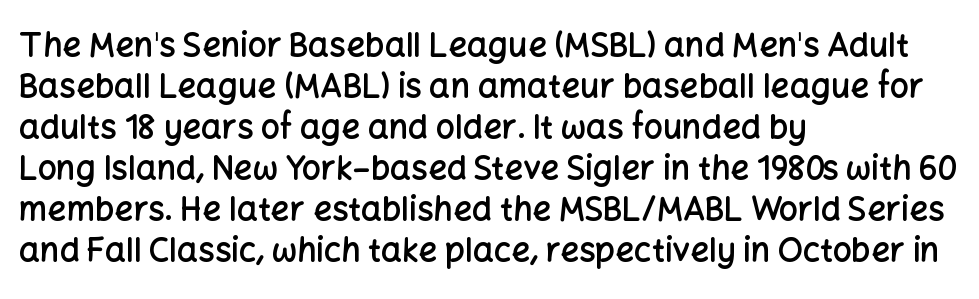
Does the type have serifs? No, each stem ends abruptly. Do the letters lean? They stand straight. The compositor pushed each line to the left boundary. Nothing unusual about the tracking: characters are spaced as the font intends. Spacing verdict: proportional, widths tailored to each character.
